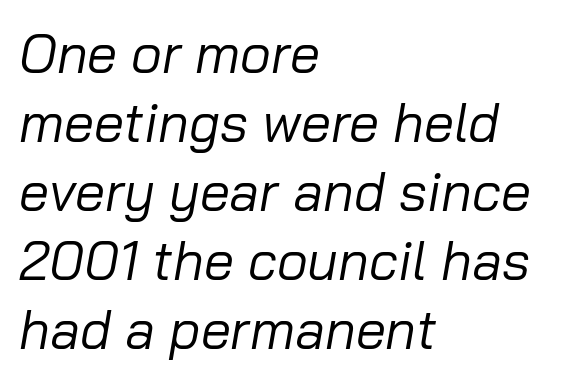
Does the leading feel generous? No, just average. These lines are set flush left with a ragged right edge. Is the stroke heavy? The answer is a plain regular-or-lighter. Has an underline been added? It has not.
